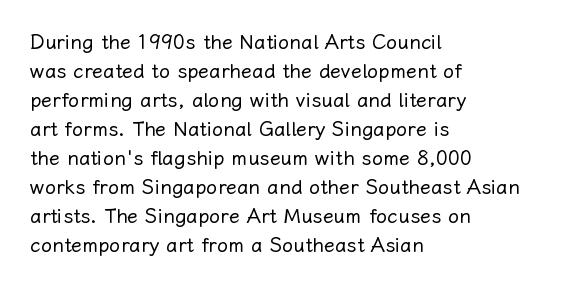
{"italic": "no", "bold": "no", "underline": "no", "align": "left", "line_spacing": "normal", "line_spacing_ratio": 1.45, "letter_spacing": "normal", "letter_spacing_em": 0.0, "glyph_px": 20}
